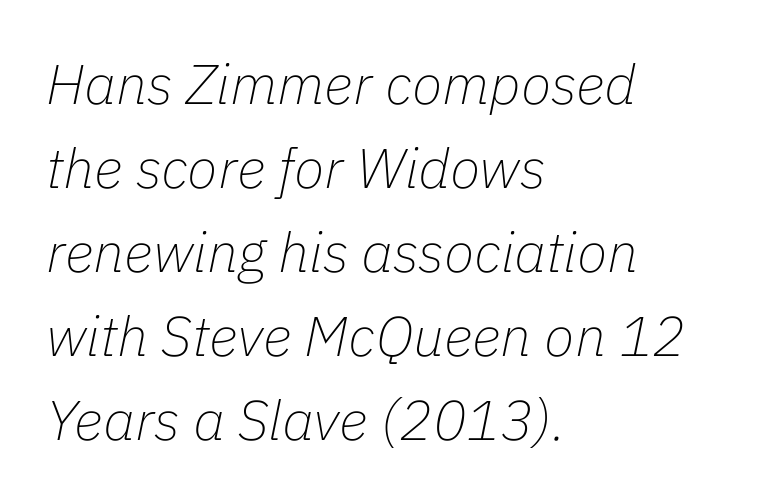
Q: Is the text bold? A: No.
Q: Is the text italic (slanted)? A: Yes, it leans right by about 11 degrees.
Q: Is the text underlined? A: No.
Q: How is the paragraph aligned? A: Left-aligned.
Q: Is the spacing between letters normal or unusually wide? A: Normal.
Q: Is the spacing between lines tight, normal or loose? A: Normal.
Q: Width (condensed, normal, or wide)? A: Normal.
Q: Stroke contrast? A: Low.
Q: x-height? A: Medium.
Q: Monospaced? A: No.
